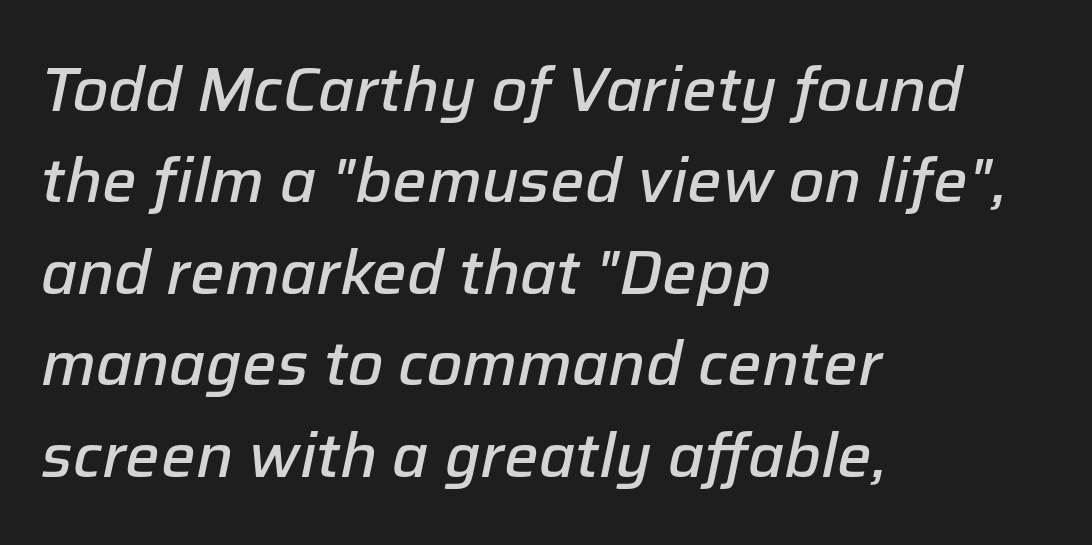
The image shows 61 px semibold type, italic (leaning right); set left-aligned, normal line spacing (1.5x), normal letter spacing, not underlined; low stroke contrast and a medium x-height.
